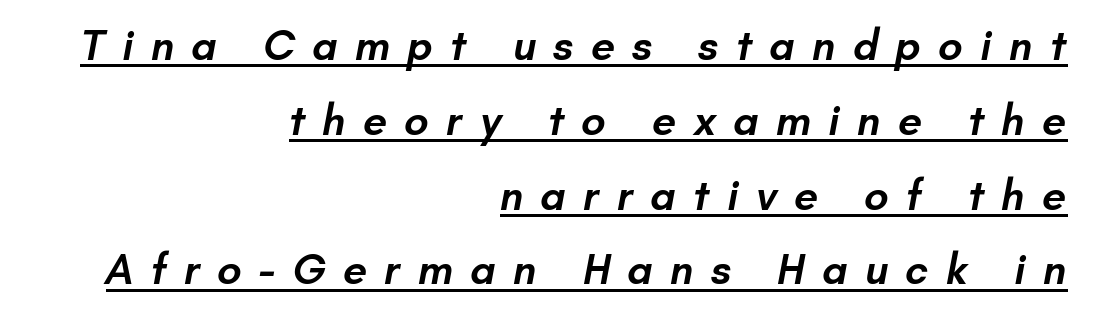
Q: Is the text bold? A: Semi-bold.
Q: Is the typeface a serif or a sans-serif typeface? A: Sans-serif.
Q: Is the text underlined? A: Yes.
Q: How is the paragraph aligned? A: Right-aligned.
Q: Is the spacing between letters normal or unusually wide? A: Unusually wide.
Q: Width (condensed, normal, or wide)? A: Normal.
Q: Stroke contrast? A: Low.
Q: x-height? A: Small.
Q: Monospaced? A: No.
